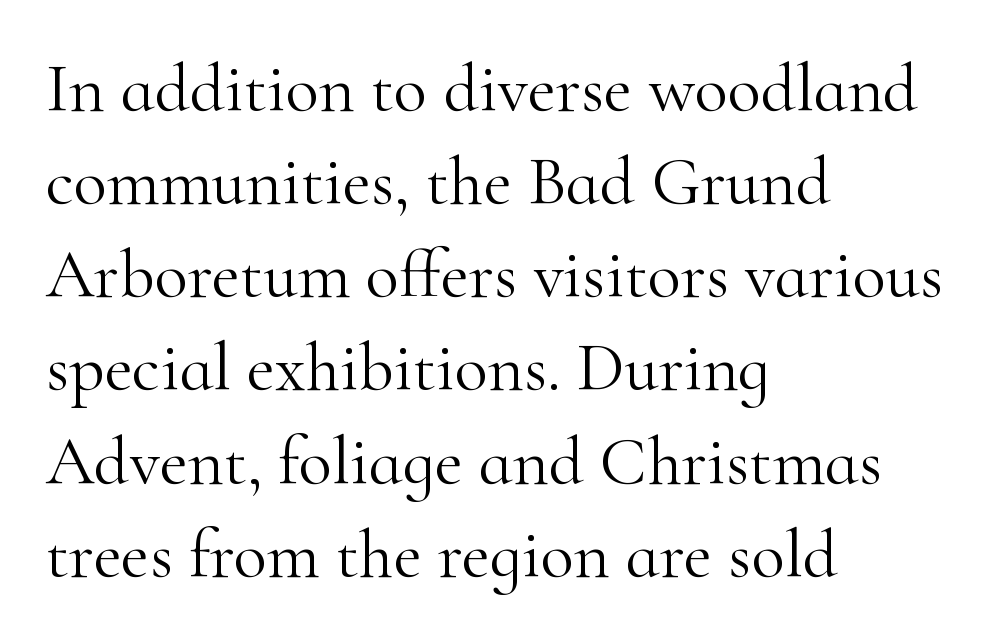
The image shows 69 px light serif type, upright; set left-aligned, normal line spacing (1.35x), normal letter spacing, not underlined; high stroke contrast and a small x-height.
